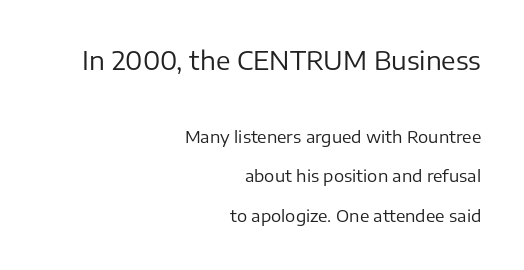
{"italic": "no", "bold": "no", "underline": "no", "align": "right", "line_spacing": "loose", "line_spacing_ratio": 2.34, "letter_spacing": "normal", "letter_spacing_em": 0.0, "larger_block": "first", "size_ratio": 1.53, "glyph_px": 26}
